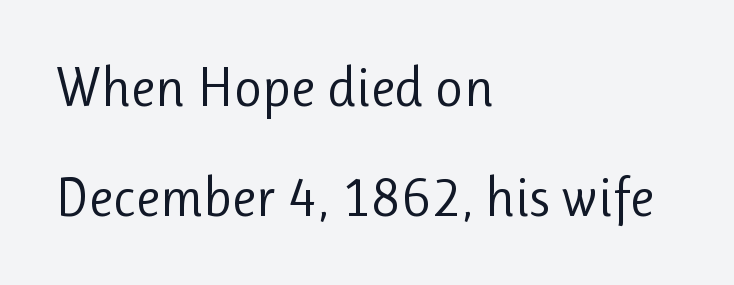
Q: Is the text bold? A: No.
Q: Is the text italic (slanted)? A: No, it is upright.
Q: Is the typeface a serif or a sans-serif typeface? A: Sans-serif.
Q: Is the text underlined? A: No.
Q: How is the paragraph aligned? A: Left-aligned.
Q: Is the spacing between letters normal or unusually wide? A: Normal.
Q: Is the spacing between lines tight, normal or loose? A: Loose.
Q: Width (condensed, normal, or wide)? A: Normal.
Q: Stroke contrast? A: Low.
Q: x-height? A: Medium.
Q: Monospaced? A: No.
